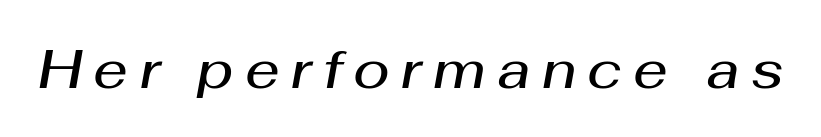
This sample uses expanded letter spacing, leaving extra air between glyphs. Type without underlining. Designer's note — italics engaged. This is moderately heavy type, rendered in semibold.
